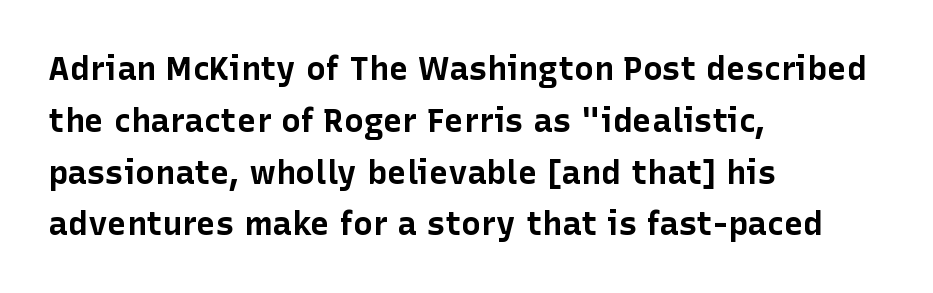
Q: Is the text bold? A: Yes.
Q: Is the text italic (slanted)? A: No, it is upright.
Q: Is the typeface a serif or a sans-serif typeface? A: Sans-serif.
Q: Is the text underlined? A: No.
Q: How is the paragraph aligned? A: Left-aligned.
Q: Is the spacing between letters normal or unusually wide? A: Normal.
Q: Is the spacing between lines tight, normal or loose? A: Normal.
Q: Width (condensed, normal, or wide)? A: Normal.
Q: Stroke contrast? A: Low.
Q: x-height? A: Medium.
Q: Monospaced? A: No.
